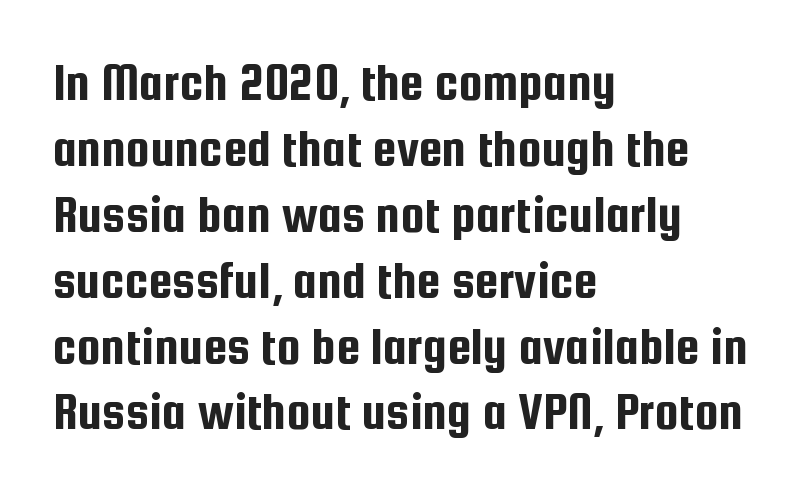
The paragraph shown leans on its left margin. Characters remain perfectly vertical along every line. How are the letters spaced? Ordinarily, with no added tracking. The string is rendered with underlining switched off.
